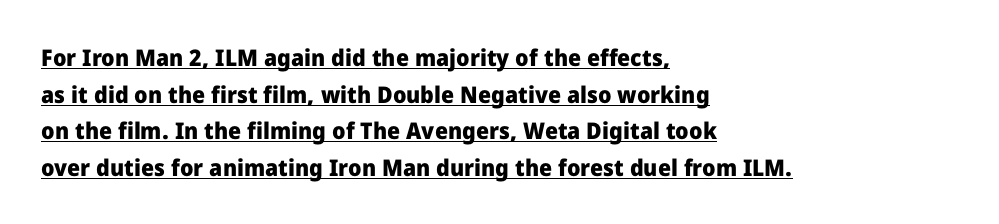
Posture: upright roman. The vertical gap from one line to the next is medium. Spacing between characters is what you'd get straight out of the box. Notice how a bar underscores the lettering throughout.
